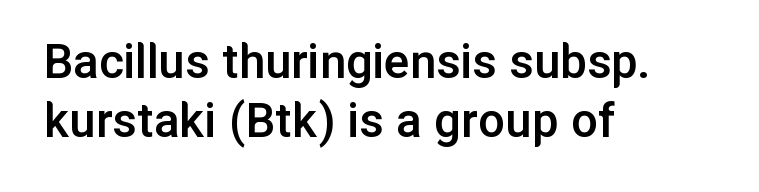
Q: Is the text bold? A: Semi-bold.
Q: Is the text italic (slanted)? A: No, it is upright.
Q: Is the typeface a serif or a sans-serif typeface? A: Sans-serif.
Q: Is the text underlined? A: No.
Q: How is the paragraph aligned? A: Left-aligned.
Q: Is the spacing between letters normal or unusually wide? A: Normal.
Q: Is the spacing between lines tight, normal or loose? A: Tight.
Q: Width (condensed, normal, or wide)? A: Normal.
Q: Stroke contrast? A: Low.
Q: x-height? A: Medium.
Q: Monospaced? A: No.
